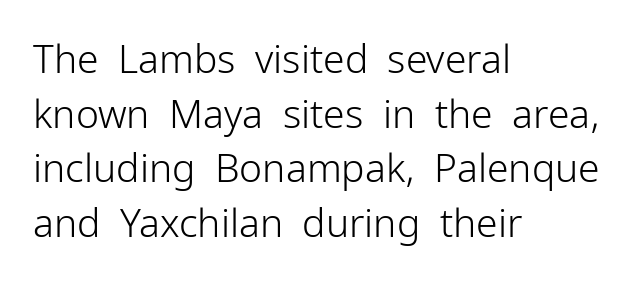
The image shows 39 px light sans-serif type, upright; set left-aligned, normal line spacing (1.4x), normal letter spacing, not underlined; low stroke contrast and a medium x-height.
